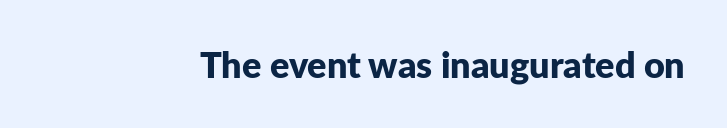
The image shows 36 px bold sans-serif type, upright; set normal letter spacing, not underlined; low stroke contrast and a medium x-height.
